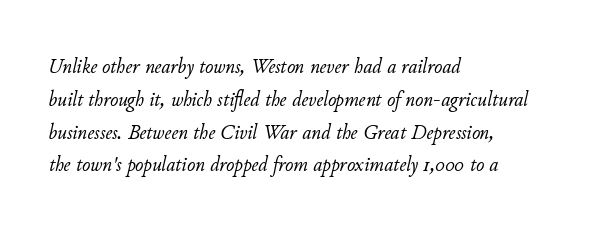
Q: Is the text bold? A: No.
Q: Is the text italic (slanted)? A: Yes, it leans right by about 11 degrees.
Q: Is the text underlined? A: No.
Q: How is the paragraph aligned? A: Left-aligned.
Q: Is the spacing between letters normal or unusually wide? A: Normal.
Q: Is the spacing between lines tight, normal or loose? A: Normal.
